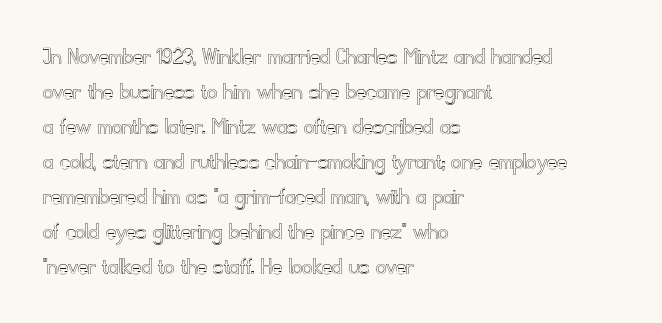
The rendering uses a moderate line-height, typical for paragraphs. A typesetter would call this zero additional tracking. Teacher's note: observe the even left margin — that is flush-left alignment. The string is rendered with underlining switched off. Posture: straight, roman, zero tilt.
